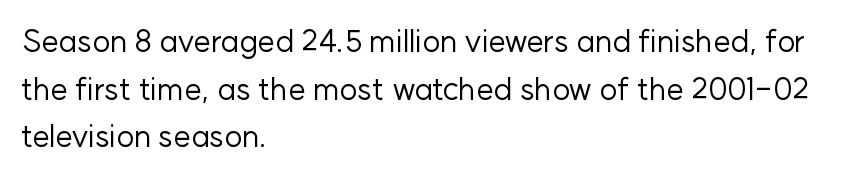
The image shows 31 px regular-weight sans-serif type, upright; set left-aligned, normal line spacing (1.54x), normal letter spacing, not underlined; low stroke contrast and a medium x-height.
